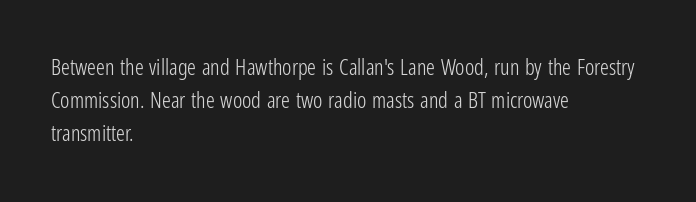
The image shows 22 px text type, upright; set left-aligned, normal line spacing (1.5x), normal letter spacing, not underlined.
